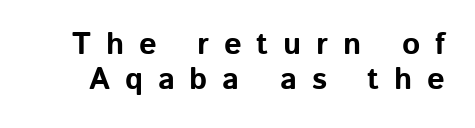
Q: Is the text bold? A: Yes.
Q: Is the text italic (slanted)? A: No, it is upright.
Q: Is the typeface a serif or a sans-serif typeface? A: Sans-serif.
Q: Is the text underlined? A: No.
Q: Is the spacing between letters normal or unusually wide? A: Unusually wide.
Q: Is the spacing between lines tight, normal or loose? A: Tight.
Q: Width (condensed, normal, or wide)? A: Normal.
Q: Stroke contrast? A: Low.
Q: x-height? A: Medium.
Q: Monospaced? A: No.
